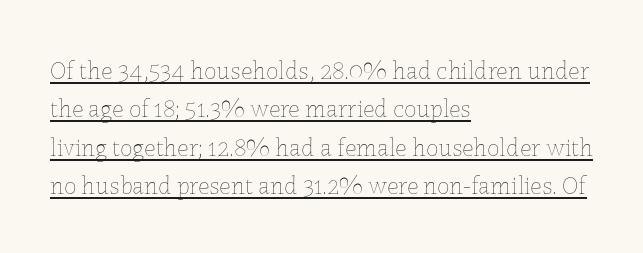
Q: Is the text bold? A: No.
Q: Is the text italic (slanted)? A: No, it is upright.
Q: Is the text underlined? A: Yes.
Q: How is the paragraph aligned? A: Left-aligned.
Q: Is the spacing between letters normal or unusually wide? A: Normal.
Q: Is the spacing between lines tight, normal or loose? A: Normal.
